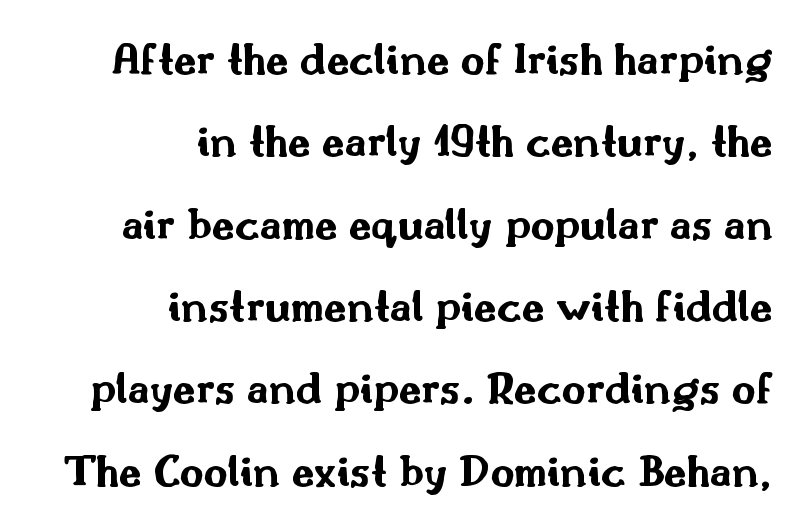
Q: Is the text bold? A: Yes.
Q: Is the text italic (slanted)? A: No, it is upright.
Q: Is the typeface a serif or a sans-serif typeface? A: Sans-serif.
Q: Is the text underlined? A: No.
Q: How is the paragraph aligned? A: Right-aligned.
Q: Is the spacing between letters normal or unusually wide? A: Normal.
Q: Width (condensed, normal, or wide)? A: Wide.
Q: Stroke contrast? A: Medium.
Q: x-height? A: Small.
Q: Monospaced? A: No.
